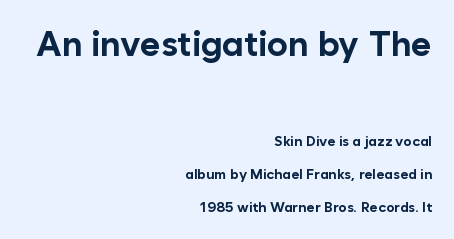
{"serif": "no", "italic": "no", "bold": "yes", "weight": "bold", "width": "normal", "stroke_contrast": "low", "x_height": "medium", "monospaced": "no", "underline": "no", "align": "right", "line_spacing": "loose", "line_spacing_ratio": 2.35, "letter_spacing": "normal", "letter_spacing_em": 0.0, "larger_block": "first", "size_ratio": 2.5, "glyph_px": 35}
